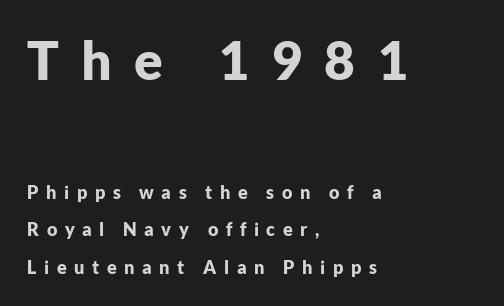
Q: Is the text bold? A: Yes.
Q: Is the text italic (slanted)? A: No, it is upright.
Q: Is the typeface a serif or a sans-serif typeface? A: Sans-serif.
Q: Is the text underlined? A: No.
Q: How is the paragraph aligned? A: Left-aligned.
Q: Is the spacing between letters normal or unusually wide? A: Unusually wide.
Q: Is the spacing between lines tight, normal or loose? A: Loose.
Q: Which block of text is set in a larger size, the first (top) or the second (bottom)? A: The first (top) one.
Q: Width (condensed, normal, or wide)? A: Normal.
Q: Stroke contrast? A: Low.
Q: x-height? A: Medium.
Q: Monospaced? A: No.
